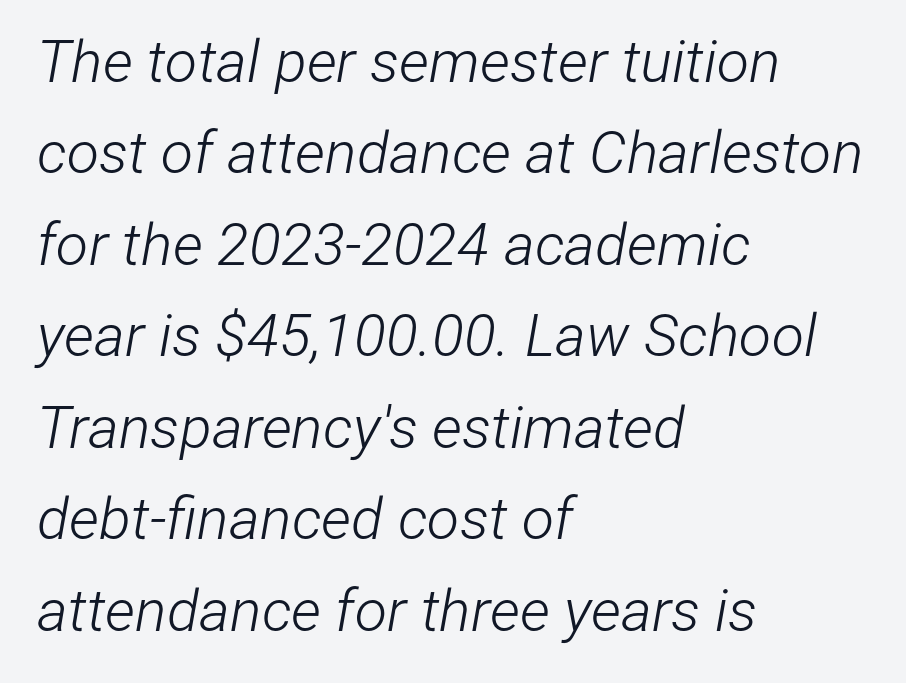
{"italic": "yes", "lean": "right", "slant_degrees": 12, "bold": "no", "weight": "light", "width": "condensed", "stroke_contrast": "low", "x_height": "medium", "monospaced": "no", "underline": "no", "align": "left", "line_spacing": "normal", "line_spacing_ratio": 1.55, "letter_spacing": "normal", "letter_spacing_em": 0.0, "glyph_px": 59}
